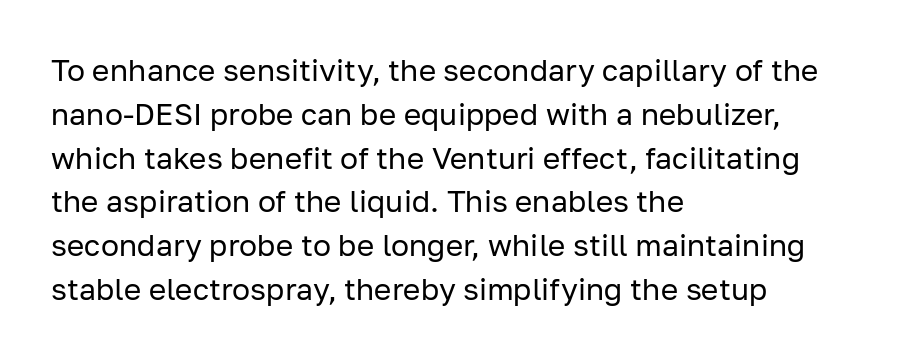
{"serif": "no", "italic": "no", "bold": "no", "weight": "regular", "width": "normal", "stroke_contrast": "low", "x_height": "medium", "monospaced": "no", "underline": "no", "align": "left", "line_spacing": "normal", "line_spacing_ratio": 1.46, "letter_spacing": "normal", "letter_spacing_em": 0.0, "glyph_px": 30}
